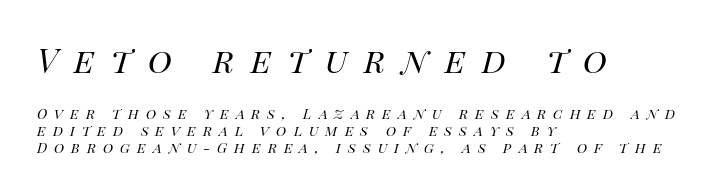
{"italic": "yes", "lean": "right", "slant_degrees": 14, "bold": "no", "weight": "regular", "width": "normal", "stroke_contrast": "high", "x_height": "large", "monospaced": "no", "underline": "no", "align": "left", "line_spacing_ratio": 1.21, "letter_spacing": "wide", "letter_spacing_em": 0.5, "larger_block": "first", "size_ratio": 2.36, "glyph_px": 33}
